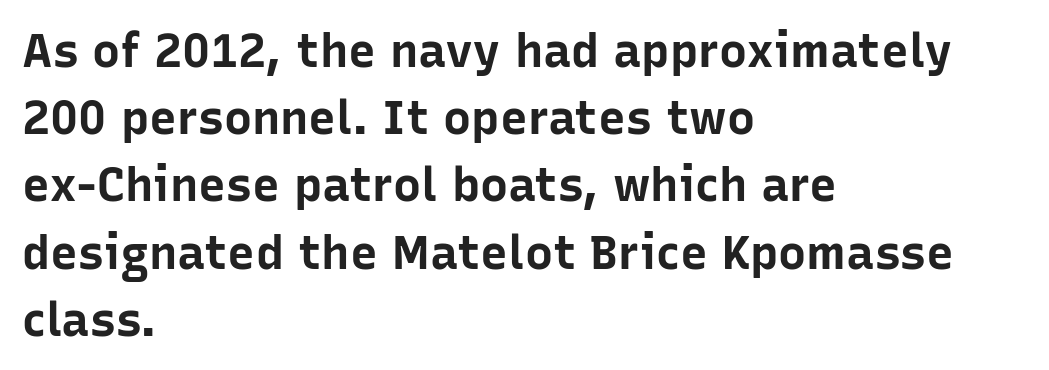
{"serif": "no", "italic": "no", "bold": "yes", "weight": "bold", "width": "normal", "stroke_contrast": "low", "x_height": "medium", "monospaced": "no", "underline": "no", "align": "left", "line_spacing": "normal", "line_spacing_ratio": 1.43, "letter_spacing": "normal", "letter_spacing_em": 0.0, "glyph_px": 47}
